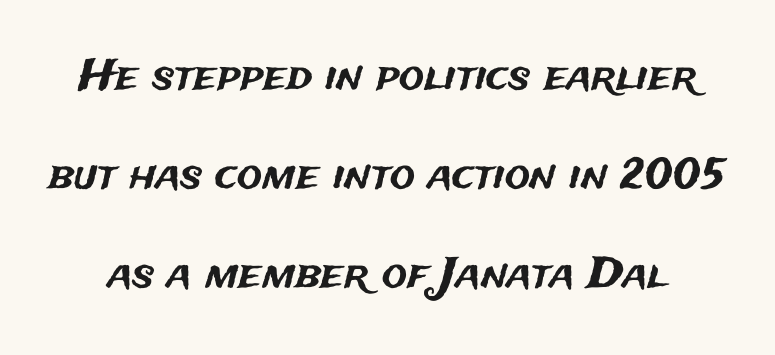
Q: Is the text italic (slanted)? A: Yes.
Q: Is the typeface a serif or a sans-serif typeface? A: Sans-serif.
Q: Is the text underlined? A: No.
Q: Is the spacing between letters normal or unusually wide? A: Normal.
Q: Is the spacing between lines tight, normal or loose? A: Loose.
Q: Width (condensed, normal, or wide)? A: Normal.
Q: Stroke contrast? A: Medium.
Q: x-height? A: Medium.
Q: Monospaced? A: No.
